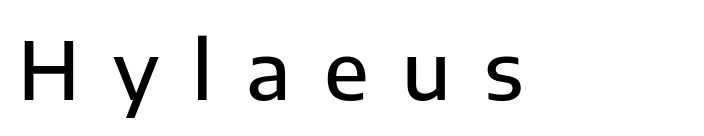
Q: Is the text bold? A: Semi-bold.
Q: Is the text italic (slanted)? A: No, it is upright.
Q: Is the typeface a serif or a sans-serif typeface? A: Sans-serif.
Q: Is the text underlined? A: No.
Q: Is the spacing between letters normal or unusually wide? A: Unusually wide.
Q: Width (condensed, normal, or wide)? A: Normal.
Q: Stroke contrast? A: Low.
Q: x-height? A: Medium.
Q: Monospaced? A: No.
